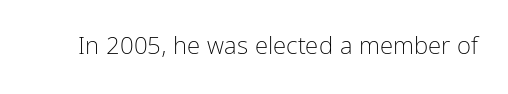
The image shows 24 px text type, upright; set normal letter spacing, not underlined.
